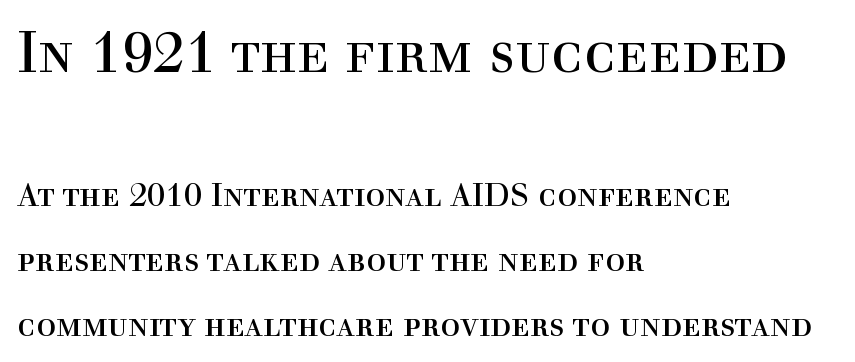
Q: Is the text bold? A: No.
Q: Is the text italic (slanted)? A: No, it is upright.
Q: Is the typeface a serif or a sans-serif typeface? A: Serif.
Q: Is the text underlined? A: No.
Q: How is the paragraph aligned? A: Left-aligned.
Q: Is the spacing between letters normal or unusually wide? A: Normal.
Q: Is the spacing between lines tight, normal or loose? A: Loose.
Q: Which block of text is set in a larger size, the first (top) or the second (bottom)? A: The first (top) one.
Q: Width (condensed, normal, or wide)? A: Normal.
Q: x-height? A: Medium.
Q: Monospaced? A: No.
